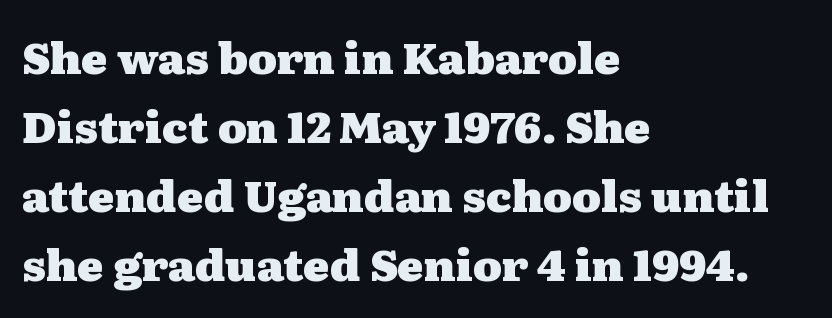
{"serif": "yes", "italic": "no", "bold": "yes", "weight": "heavy", "width": "wide", "stroke_contrast": "medium", "x_height": "medium", "monospaced": "no", "underline": "no", "align": "left", "line_spacing": "normal", "line_spacing_ratio": 1.57, "letter_spacing": "normal", "letter_spacing_em": 0.0, "glyph_px": 44}
